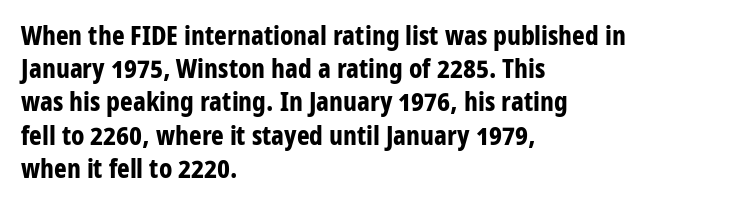
{"italic": "no", "bold": "yes", "underline": "no", "align": "left", "line_spacing_ratio": 1.23, "letter_spacing": "normal", "letter_spacing_em": 0.0, "glyph_px": 27}
